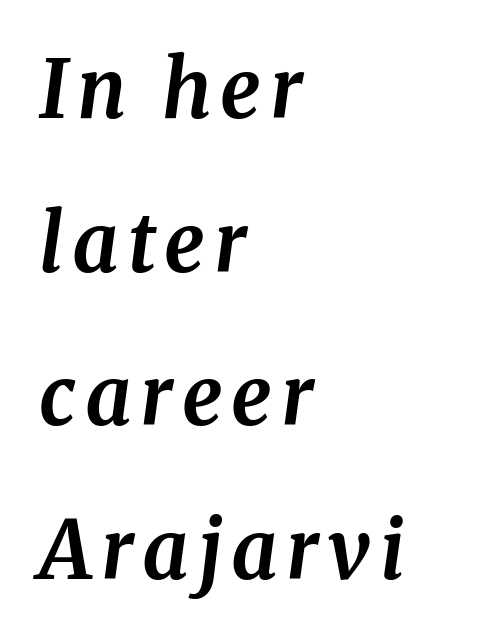
The image shows 80 px bold serif type, italic (leaning right); set left-aligned, loose line spacing (1.92x), not underlined; medium stroke contrast and a medium x-height.
